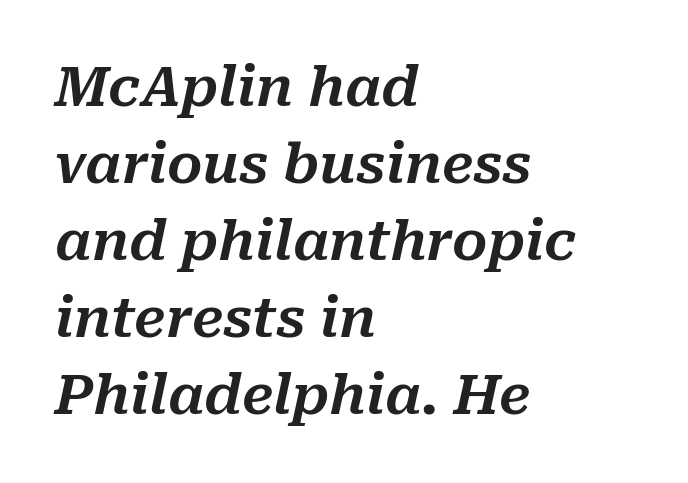
Q: Is the text italic (slanted)? A: Yes, it leans right by about 10 degrees.
Q: Is the text underlined? A: No.
Q: How is the paragraph aligned? A: Left-aligned.
Q: Is the spacing between letters normal or unusually wide? A: Normal.
Q: Is the spacing between lines tight, normal or loose? A: Normal.
Q: Width (condensed, normal, or wide)? A: Normal.
Q: Stroke contrast? A: Medium.
Q: x-height? A: Medium.
Q: Monospaced? A: No.
